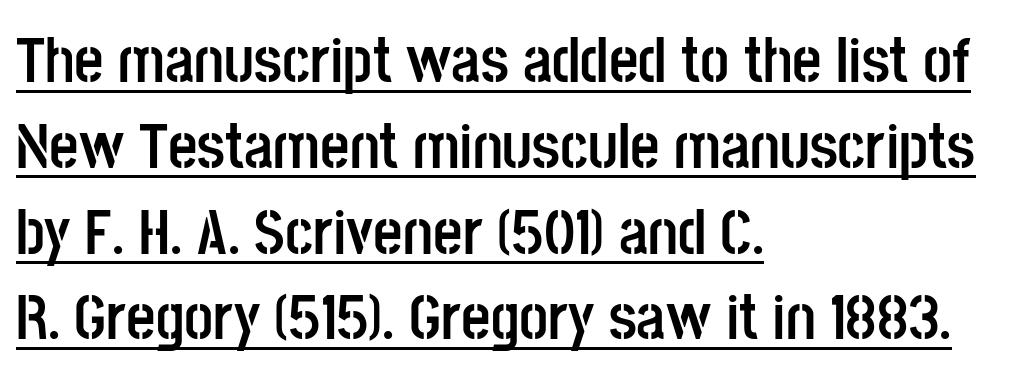
The line texture is even and compact thanks to regular tracking. In terms of weight, the rendering is a true, heavy bold. Glance below the letters and you will spot a drawn line. Are there feet on the stems? There aren't — it's a sans.
